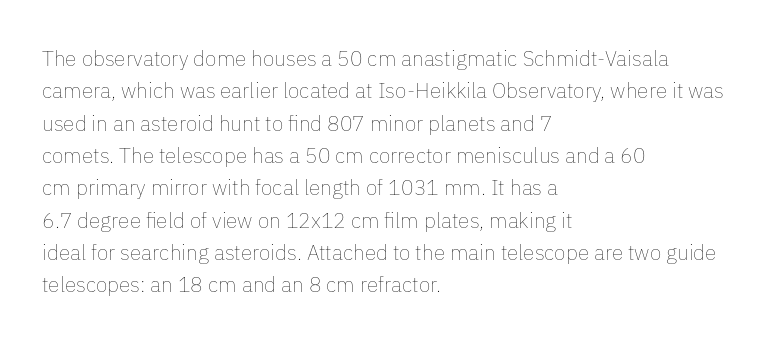
Words float on clear page, feet unadorned. Letters have the restrained weight of plain body copy at most. Horizontal alignment here is leftward, the default for most running prose. Whoever set this chose a conventional vertical rhythm. This sample uses an upright cut, with every glyph sitting square on the baseline.
